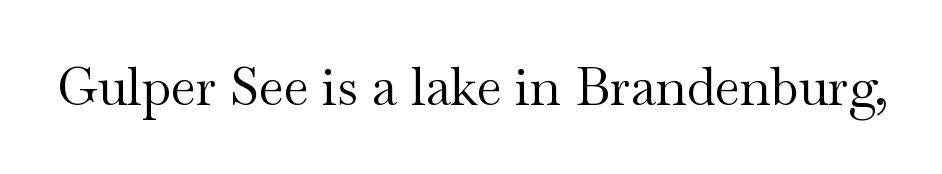
The glyphs are unaccompanied by any horizontal stroke below them. The font family rendered here belongs to the serif group. Each letter keeps its own natural width here, so spacing adapts to shape. A typesetter would call this zero additional tracking.
